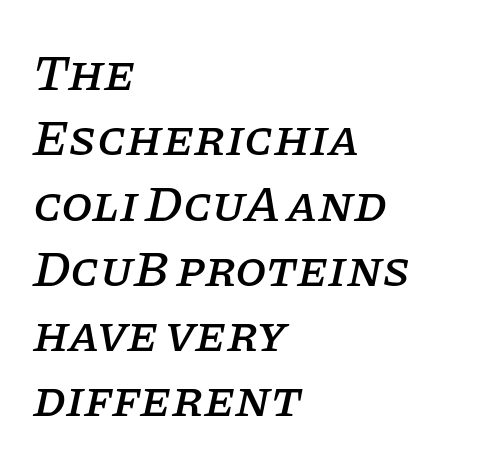
Bare-footed words on every line. There is no visible air inserted between adjacent glyphs. When letters slant like this, we call the style italic. Each letter keeps its own natural width here, so spacing adapts to shape. Is this a sans? No — the strokes have serifs. The line-height multiplier appears to be the usual default.
